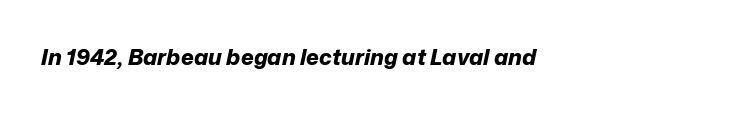
{"italic": "yes", "lean": "right", "slant_degrees": 12, "bold": "yes", "underline": "no", "align": "left", "letter_spacing": "normal", "letter_spacing_em": 0.0, "glyph_px": 22}
